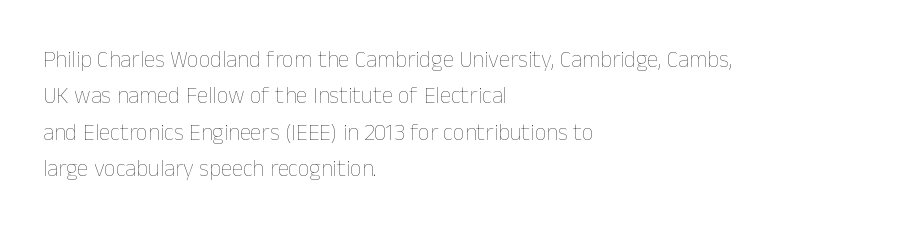
Q: Is the text bold? A: No.
Q: Is the text italic (slanted)? A: No, it is upright.
Q: Is the text underlined? A: No.
Q: How is the paragraph aligned? A: Left-aligned.
Q: Is the spacing between letters normal or unusually wide? A: Normal.
Q: Is the spacing between lines tight, normal or loose? A: Normal.
